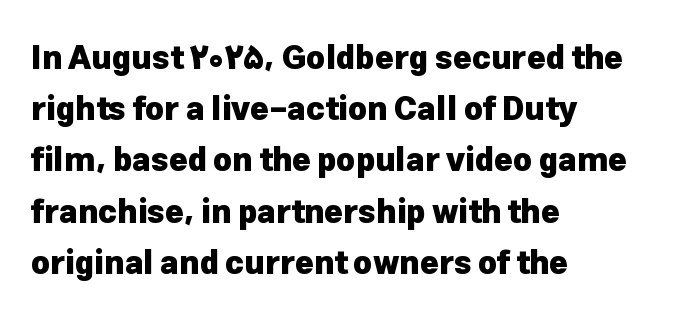
Q: Is the text bold? A: Yes.
Q: Is the text italic (slanted)? A: No, it is upright.
Q: Is the typeface a serif or a sans-serif typeface? A: Sans-serif.
Q: Is the text underlined? A: No.
Q: How is the paragraph aligned? A: Left-aligned.
Q: Is the spacing between letters normal or unusually wide? A: Normal.
Q: Is the spacing between lines tight, normal or loose? A: Normal.
Q: Width (condensed, normal, or wide)? A: Normal.
Q: Stroke contrast? A: Low.
Q: x-height? A: Medium.
Q: Monospaced? A: No.
